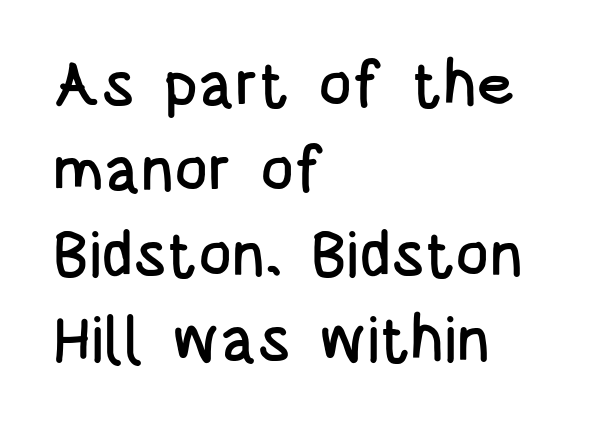
The rag falls on the right side of this text block. The strip under each line holds only bare page. Here the glyphs are tracked normally, forming tight word shapes. What's the leading like? Ordinary, nothing unusual. Classification — sans serif. Each letter keeps its own natural width here, so spacing adapts to shape.
